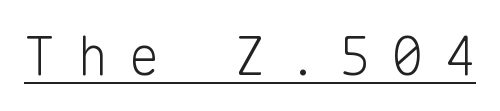
The image shows 53 px light sans-serif type, upright, monospaced; set unusually wide letter spacing (+0.39 em), underlined; low stroke contrast and a medium x-height.
